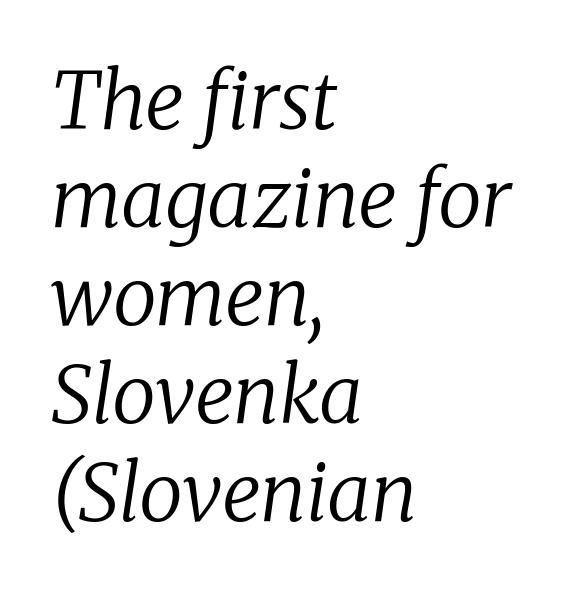
Q: Is the text bold? A: No.
Q: Is the text italic (slanted)? A: Yes, it leans right by about 8 degrees.
Q: Is the typeface a serif or a sans-serif typeface? A: Serif.
Q: Is the text underlined? A: No.
Q: How is the paragraph aligned? A: Left-aligned.
Q: Is the spacing between letters normal or unusually wide? A: Normal.
Q: Width (condensed, normal, or wide)? A: Normal.
Q: Stroke contrast? A: Low.
Q: x-height? A: Medium.
Q: Monospaced? A: No.
